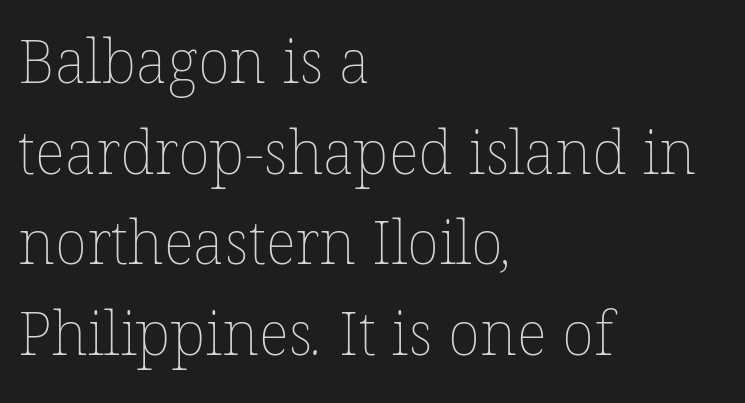
Q: Is the text bold? A: No.
Q: Is the text underlined? A: No.
Q: How is the paragraph aligned? A: Left-aligned.
Q: Is the spacing between letters normal or unusually wide? A: Normal.
Q: Is the spacing between lines tight, normal or loose? A: Normal.
Q: Width (condensed, normal, or wide)? A: Normal.
Q: Stroke contrast? A: Low.
Q: x-height? A: Medium.
Q: Monospaced? A: No.
